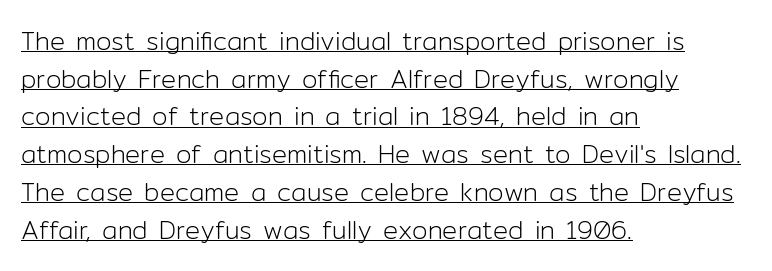
Notice how the stems are strictly vertical — no italics here. Weight: regular or lighter. The ragged edge is on the right, which tells us the setting is flush left. The rendered words wear a rule along their underside. Caption: standard tracking, unaltered. Notice how descenders clear the ascenders below comfortably — that's standard leading.
